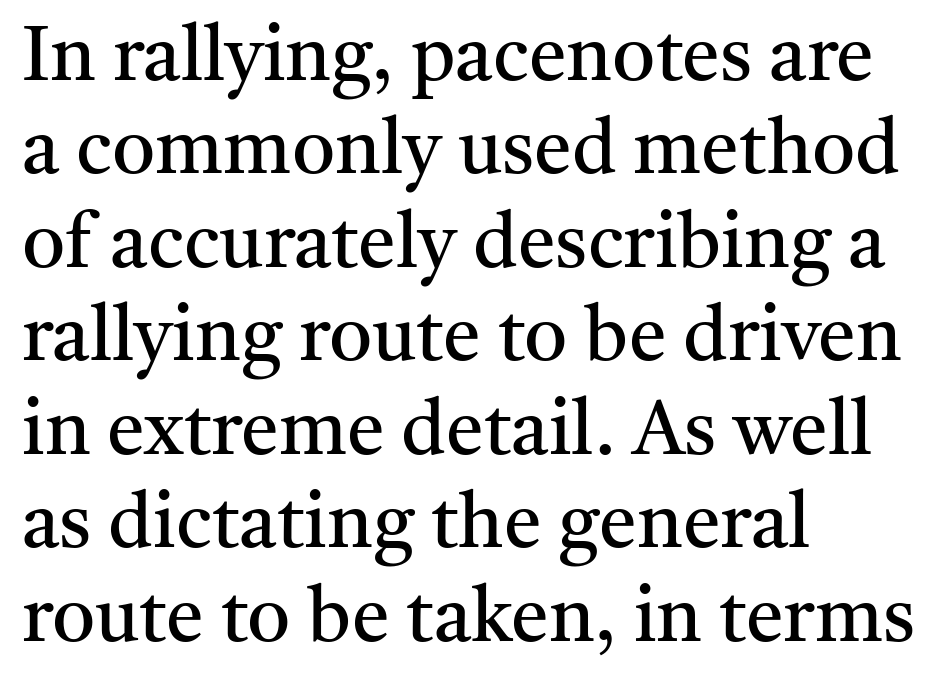
The image shows 76 px regular-weight serif type, upright; set left-aligned, line spacing 1.23x, normal letter spacing, not underlined; medium stroke contrast and a medium x-height.
